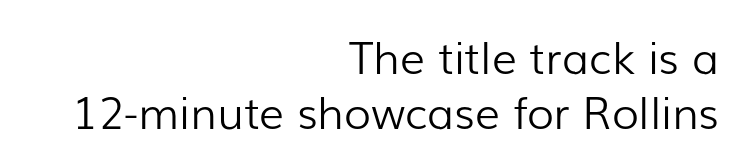
Q: Is the text bold? A: No.
Q: Is the text italic (slanted)? A: No, it is upright.
Q: Is the typeface a serif or a sans-serif typeface? A: Sans-serif.
Q: Is the text underlined? A: No.
Q: How is the paragraph aligned? A: Right-aligned.
Q: Is the spacing between letters normal or unusually wide? A: Normal.
Q: Is the spacing between lines tight, normal or loose? A: Normal.
Q: Width (condensed, normal, or wide)? A: Normal.
Q: Stroke contrast? A: Low.
Q: x-height? A: Medium.
Q: Monospaced? A: No.
